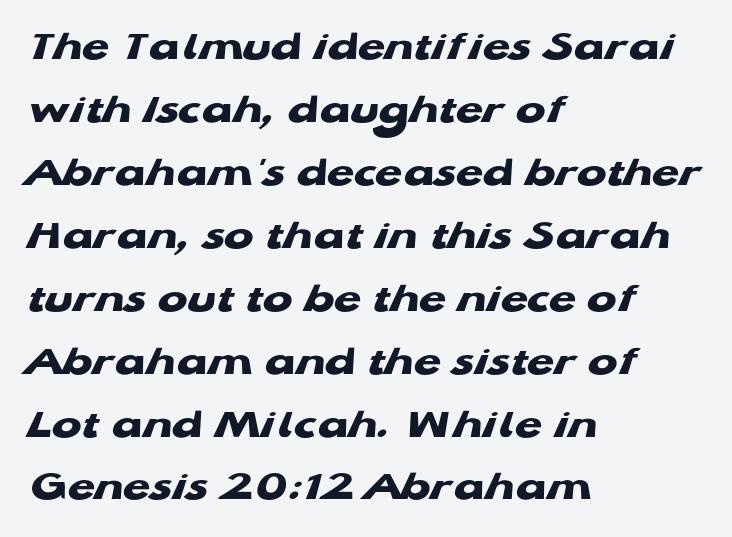
The image shows 44 px heavy, wide sans-serif type; set left-aligned, normal line spacing (1.43x), normal letter spacing, not underlined; low stroke contrast and a medium x-height.
